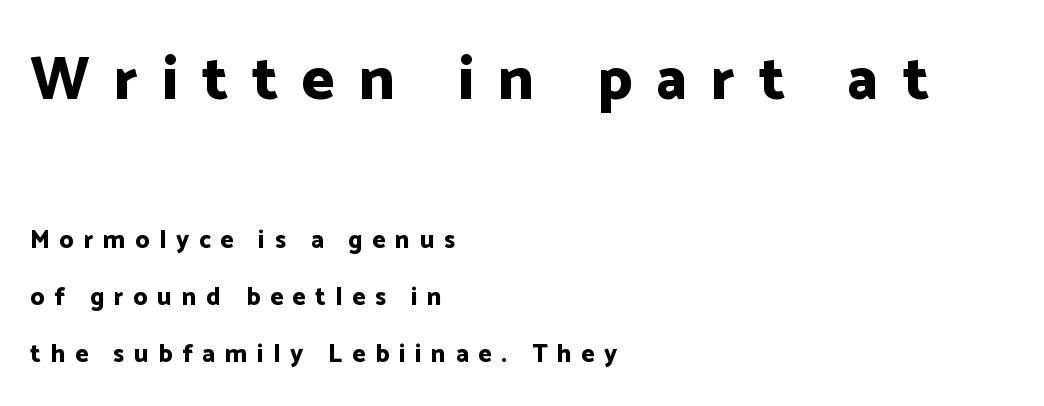
{"serif": "no", "italic": "no", "bold": "yes", "weight": "bold", "width": "normal", "stroke_contrast": "low", "x_height": "medium", "monospaced": "no", "underline": "no", "align": "left", "line_spacing": "loose", "line_spacing_ratio": 2.27, "letter_spacing": "wide", "letter_spacing_em": 0.39, "larger_block": "first", "size_ratio": 2.48, "glyph_px": 62}
